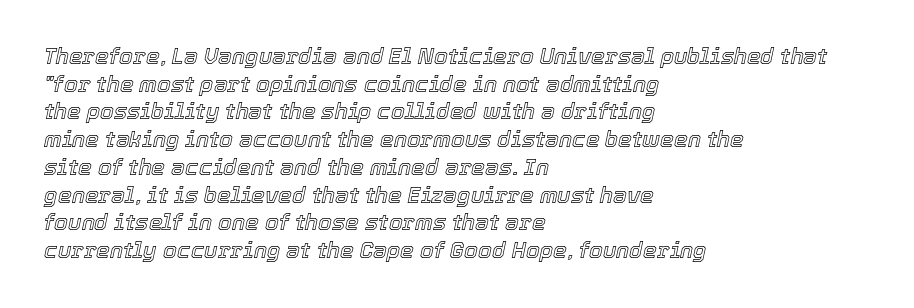
{"italic": "yes", "lean": "right", "slant_degrees": 12, "underline": "no", "align": "left", "line_spacing": "normal", "line_spacing_ratio": 1.26, "letter_spacing": "normal", "letter_spacing_em": 0.0, "glyph_px": 22}
